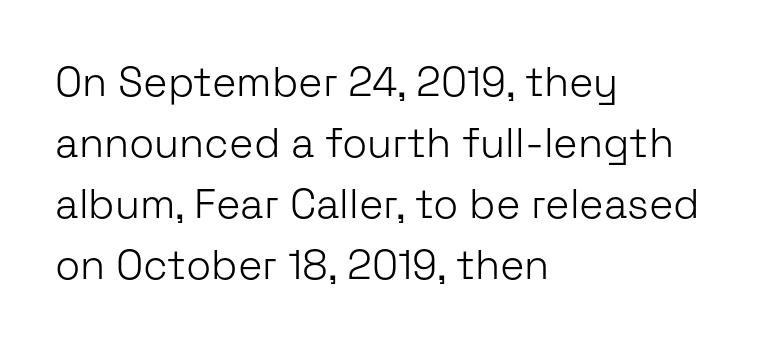
The image shows 41 px light sans-serif type, upright; set left-aligned, normal line spacing (1.49x), normal letter spacing, not underlined; low stroke contrast and a medium x-height.
